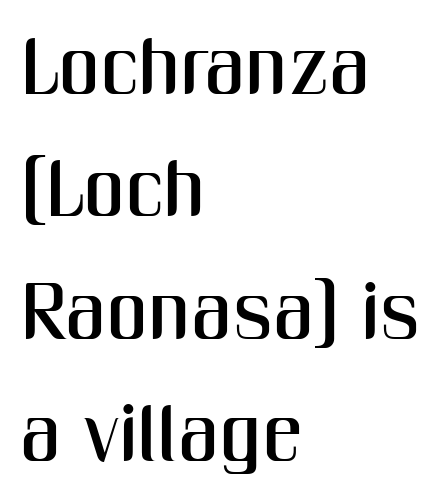
Q: Is the text italic (slanted)? A: No, it is upright.
Q: Is the typeface a serif or a sans-serif typeface? A: Sans-serif.
Q: Is the text underlined? A: No.
Q: How is the paragraph aligned? A: Left-aligned.
Q: Is the spacing between letters normal or unusually wide? A: Normal.
Q: Is the spacing between lines tight, normal or loose? A: Normal.
Q: Width (condensed, normal, or wide)? A: Condensed.
Q: Stroke contrast? A: Medium.
Q: x-height? A: Medium.
Q: Monospaced? A: No.
